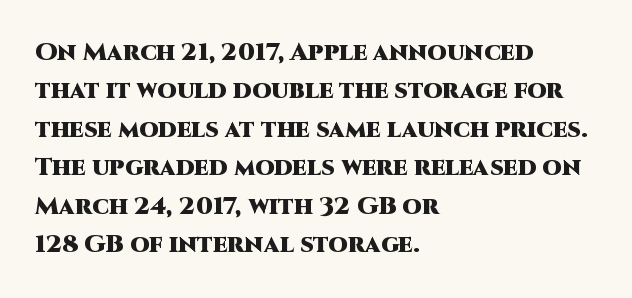
The image shows 25 px bold type, upright; set left-aligned, normal line spacing (1.54x), normal letter spacing, not underlined.
